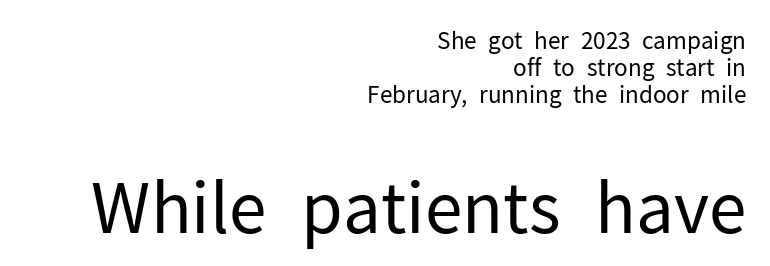
The image shows 69 px regular-weight sans-serif type, upright; set right-aligned, line spacing 1.17x, normal letter spacing, not underlined; the second (bottom) block is 3.0x larger; low stroke contrast and a medium x-height.
